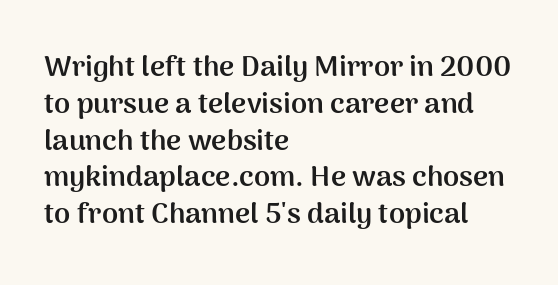
The image shows 29 px semibold sans-serif type, upright; set left-aligned, normal line spacing (1.27x), normal letter spacing, not underlined; medium stroke contrast and a medium x-height.
